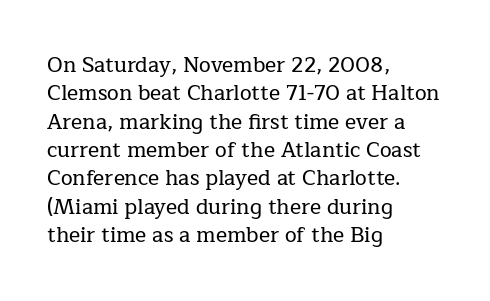
Posture: upright roman. The foot of each line stays bare and open. The passage shown stacks its lines at a standard gap. Alignment: flush left. The horizontal fit of the characters is conventional and even.
